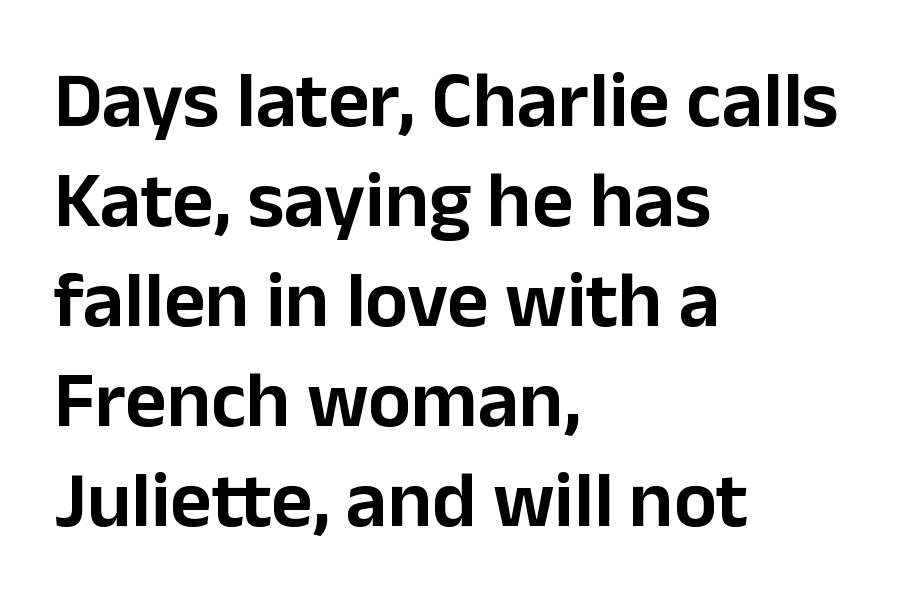
Q: Is the text italic (slanted)? A: No, it is upright.
Q: Is the typeface a serif or a sans-serif typeface? A: Sans-serif.
Q: Is the text underlined? A: No.
Q: How is the paragraph aligned? A: Left-aligned.
Q: Is the spacing between letters normal or unusually wide? A: Normal.
Q: Is the spacing between lines tight, normal or loose? A: Normal.
Q: Width (condensed, normal, or wide)? A: Normal.
Q: Stroke contrast? A: Low.
Q: x-height? A: Medium.
Q: Monospaced? A: No.
